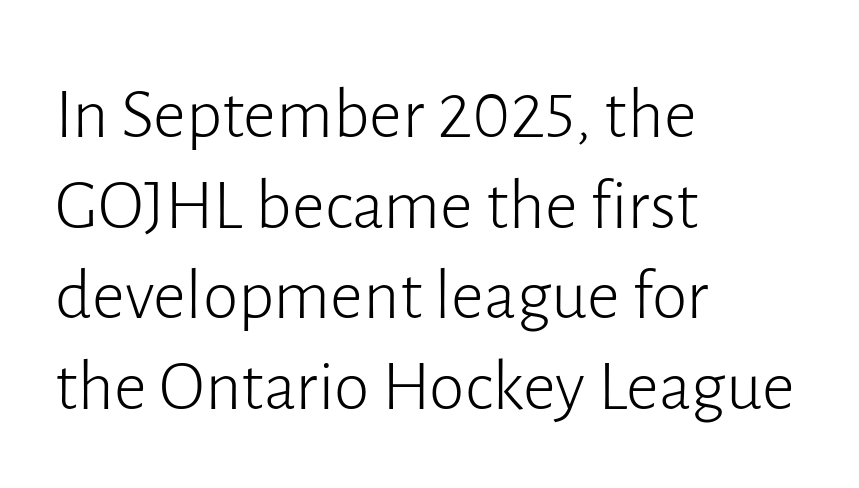
Do the characters align in a grid? No, the font is proportional. Casual observation: everything's shoved over to the left. To sum up the face: it is a sans, with no serifs. Default kerning and tracking; the words read as compact shapes. The glyphs are unaccompanied by any horizontal stroke below them.
